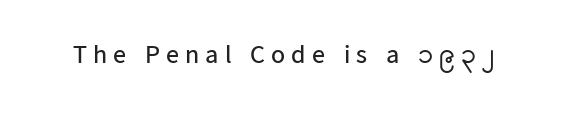
The image shows 26 px text type, upright; set unusually wide letter spacing (+0.23 em), not underlined.
